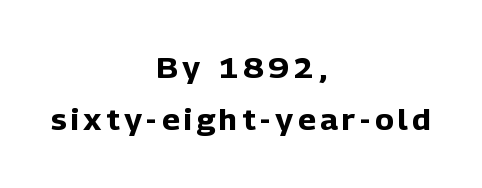
The text was rendered using a sans face with plain stroke endings. The lettering stays uniformly vertical, giving the passage a roman look. The sample has been set heavy, in full bold. Descenders are the only things crossing below the line. Does the copy run flush right? No — it is centered line by line. Looks like regular typesetting: each glyph gets only the width it needs.
